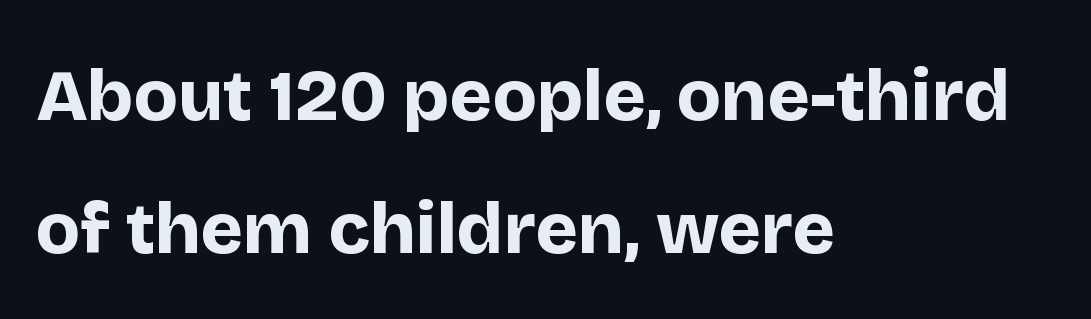
Q: Is the text bold? A: Yes.
Q: Is the text italic (slanted)? A: No, it is upright.
Q: Is the typeface a serif or a sans-serif typeface? A: Sans-serif.
Q: Is the text underlined? A: No.
Q: How is the paragraph aligned? A: Left-aligned.
Q: Is the spacing between letters normal or unusually wide? A: Normal.
Q: Width (condensed, normal, or wide)? A: Normal.
Q: Stroke contrast? A: Low.
Q: x-height? A: Large.
Q: Monospaced? A: No.
